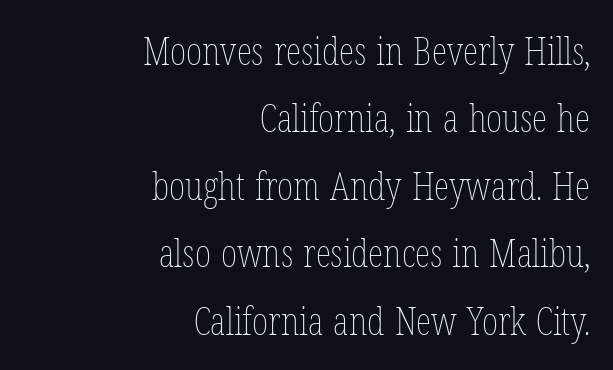
In terms of posture, this sample is upright. Just letters on the line, the space beneath them empty. The lines are quadded right. The typesetting does not lean heavy: it is not bold. The type is set solid horizontally, with unmodified tracking.
